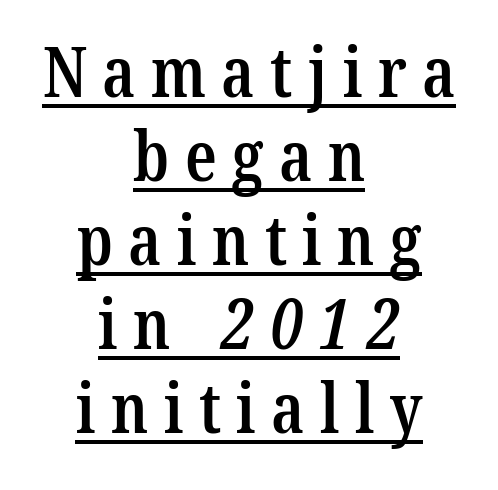
The rendering uses a semibold face; strokes are thickened but not to full bold. Spacing between characters has been opened up far beyond the box default. Each letter's strokes conclude with small projecting serifs. Reading down the block, each line starts at a different indent, mirrored at its end. Think of a printed novel: that variable character pitch is what you see here. The glyphs are accompanied by a horizontal stroke just below them.
